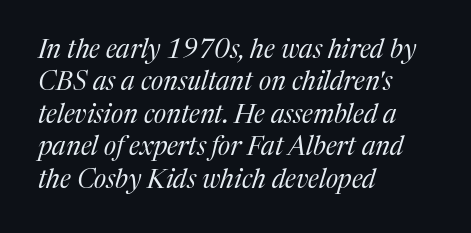
The image shows 26 px text type, italic (leaning right); set left-aligned, normal line spacing (1.25x), normal letter spacing, not underlined.
